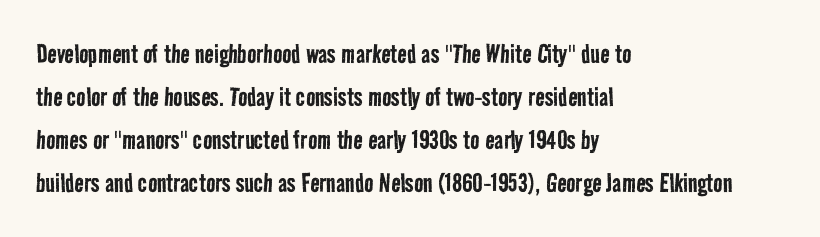
{"serif": "no", "bold": "no", "weight": "regular", "width": "condensed", "stroke_contrast": "low", "x_height": "medium", "monospaced": "no", "underline": "no", "align": "left", "line_spacing": "normal", "line_spacing_ratio": 1.39, "letter_spacing": "normal", "letter_spacing_em": 0.0, "glyph_px": 31}
